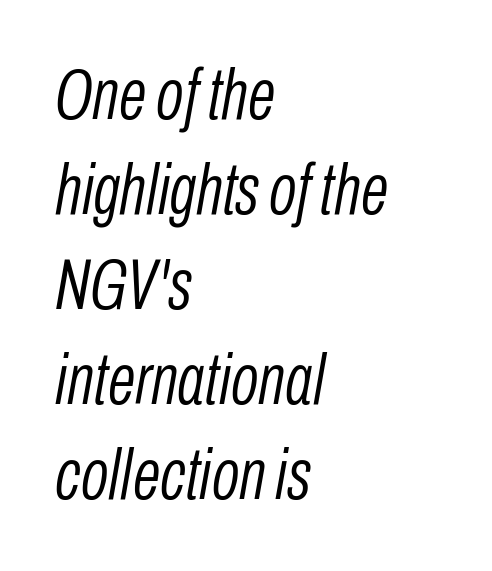
The image shows 72 px light, condensed type, italic (leaning right); set left-aligned, normal line spacing (1.32x), normal letter spacing, not underlined; low stroke contrast and a medium x-height.
